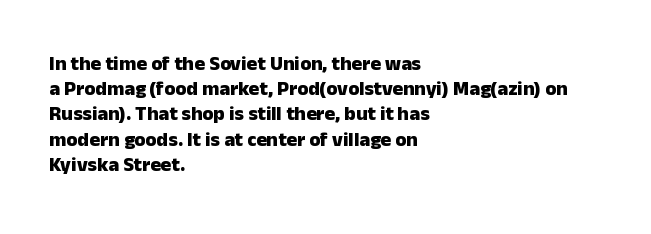
The image shows 20 px bold type, upright; set left-aligned, normal line spacing (1.26x), normal letter spacing, not underlined.
